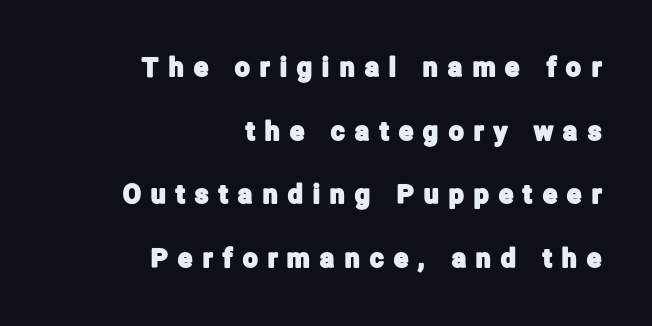
Q: Is the text italic (slanted)? A: No, it is upright.
Q: Is the text underlined? A: No.
Q: How is the paragraph aligned? A: Right-aligned.
Q: Is the spacing between letters normal or unusually wide? A: Unusually wide.
Q: Is the spacing between lines tight, normal or loose? A: Loose.
